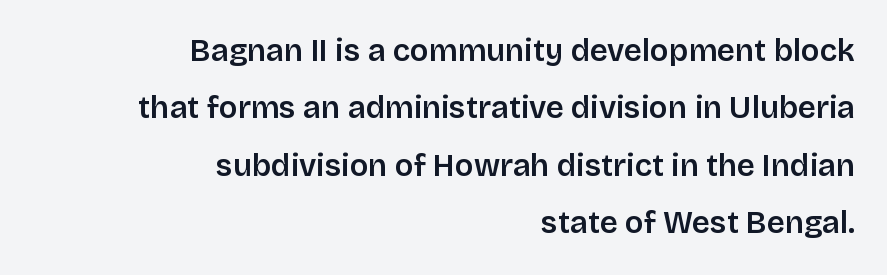
Check where the strokes stop: nothing finishes them off — pure sans. These lines are set flush right with a ragged left edge. The gaps between neighbouring characters are ordinary and unremarkable. The gap between lines stays unmarked.
